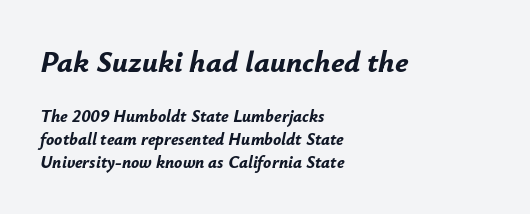
Q: Is the text bold? A: Yes.
Q: Is the text italic (slanted)? A: Yes, it leans right by about 12 degrees.
Q: Is the text underlined? A: No.
Q: How is the paragraph aligned? A: Left-aligned.
Q: Is the spacing between letters normal or unusually wide? A: Normal.
Q: Is the spacing between lines tight, normal or loose? A: Normal.
Q: Which block of text is set in a larger size, the first (top) or the second (bottom)? A: The first (top) one.
Q: Width (condensed, normal, or wide)? A: Normal.
Q: Stroke contrast? A: Low.
Q: x-height? A: Small.
Q: Monospaced? A: No.
